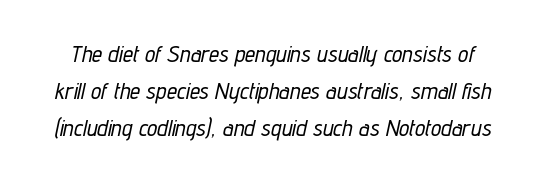
Q: Is the text italic (slanted)? A: Yes, it leans right by about 12 degrees.
Q: Is the text underlined? A: No.
Q: Is the spacing between letters normal or unusually wide? A: Normal.
Q: Is the spacing between lines tight, normal or loose? A: Normal.
